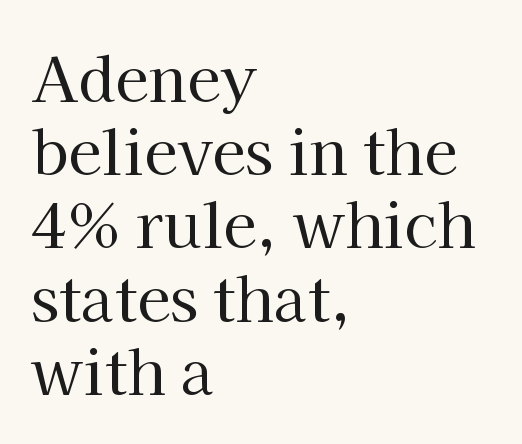
Letterform terminals end in serifs throughout the passage. Notice how the passage keeps a crisp vertical edge on the left only. Characters remain perfectly vertical along every line. Is this a heavy cut? Hardly; it is regular or lighter.
